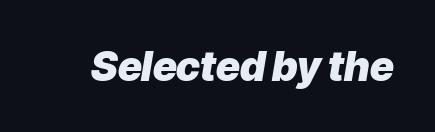
The image shows 41 px heavy type, italic (leaning right); set normal letter spacing, not underlined; low stroke contrast and a medium x-height.
